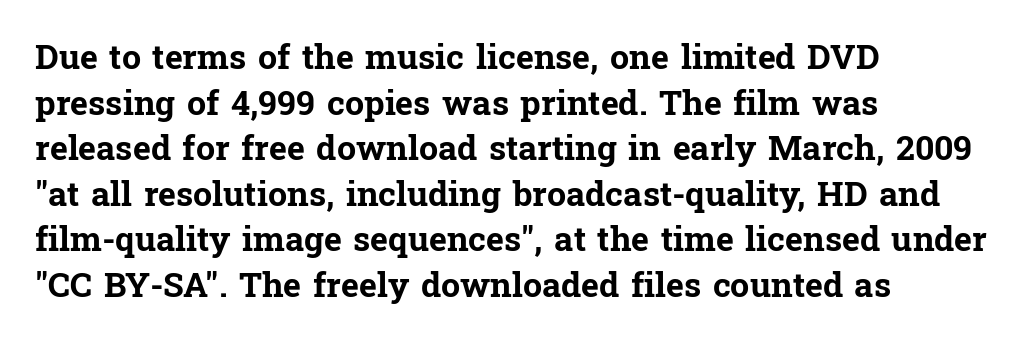
Q: Is the text bold? A: Yes.
Q: Is the text italic (slanted)? A: No, it is upright.
Q: Is the typeface a serif or a sans-serif typeface? A: Serif.
Q: Is the text underlined? A: No.
Q: How is the paragraph aligned? A: Left-aligned.
Q: Is the spacing between letters normal or unusually wide? A: Normal.
Q: Is the spacing between lines tight, normal or loose? A: Normal.
Q: Width (condensed, normal, or wide)? A: Normal.
Q: Stroke contrast? A: Low.
Q: x-height? A: Medium.
Q: Monospaced? A: No.
